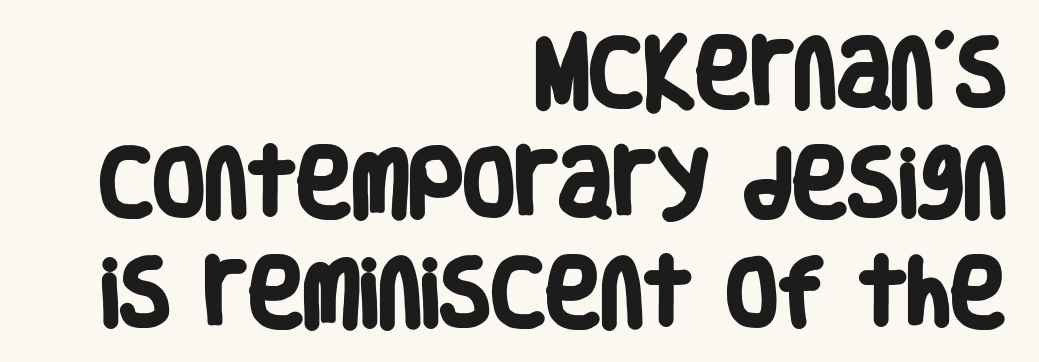
The image shows 75 px heavy, condensed sans-serif type; set right-aligned, normal line spacing (1.47x), normal letter spacing, not underlined; low stroke contrast and a large x-height.
